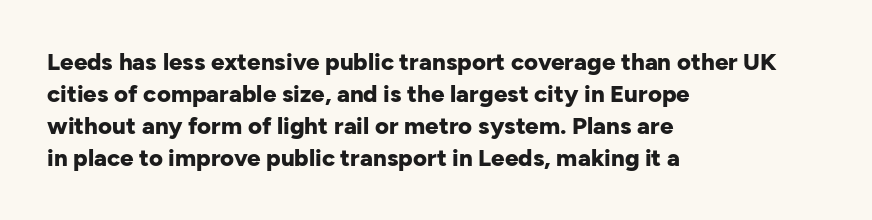
Heavy-handed strokes throughout: this text is bold. Ordinary non-slanted type is in use. The text block is weighted toward the left margin, trailing off unevenly rightward. Students, observe: this is what conventionally led text looks like. Students, note that the glyphs here touch the page at normal intervals. The words here are not underlined.
